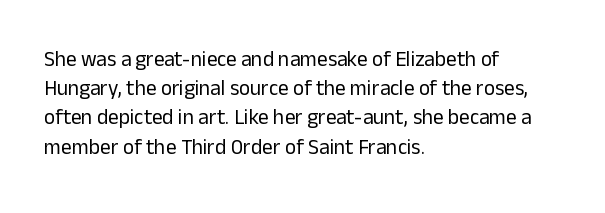
Q: Is the text bold? A: No.
Q: Is the text italic (slanted)? A: No, it is upright.
Q: Is the text underlined? A: No.
Q: How is the paragraph aligned? A: Left-aligned.
Q: Is the spacing between letters normal or unusually wide? A: Normal.
Q: Is the spacing between lines tight, normal or loose? A: Normal.
